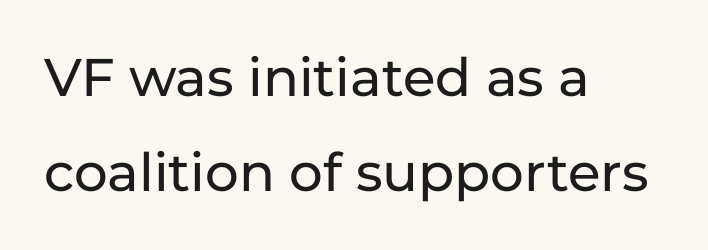
The image shows 53 px sans-serif type, upright; set left-aligned, line spacing 1.8x, normal letter spacing, not underlined; low stroke contrast and a medium x-height.
